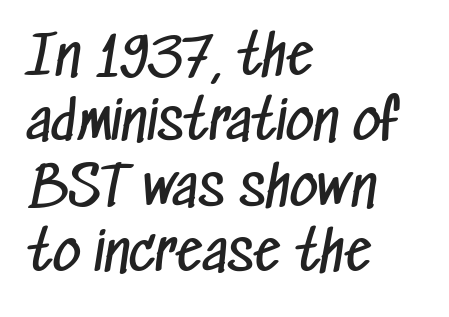
{"serif": "no", "bold": "no", "weight": "regular", "width": "condensed", "stroke_contrast": "low", "x_height": "medium", "monospaced": "no", "underline": "no", "align": "left", "line_spacing_ratio": 1.21, "letter_spacing": "normal", "letter_spacing_em": 0.0, "glyph_px": 54}
